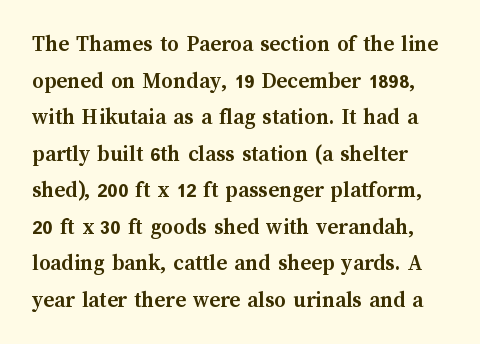
Q: Is the text bold? A: Yes.
Q: Is the text italic (slanted)? A: No, it is upright.
Q: Is the text underlined? A: No.
Q: Is the spacing between letters normal or unusually wide? A: Normal.
Q: Is the spacing between lines tight, normal or loose? A: Normal.
